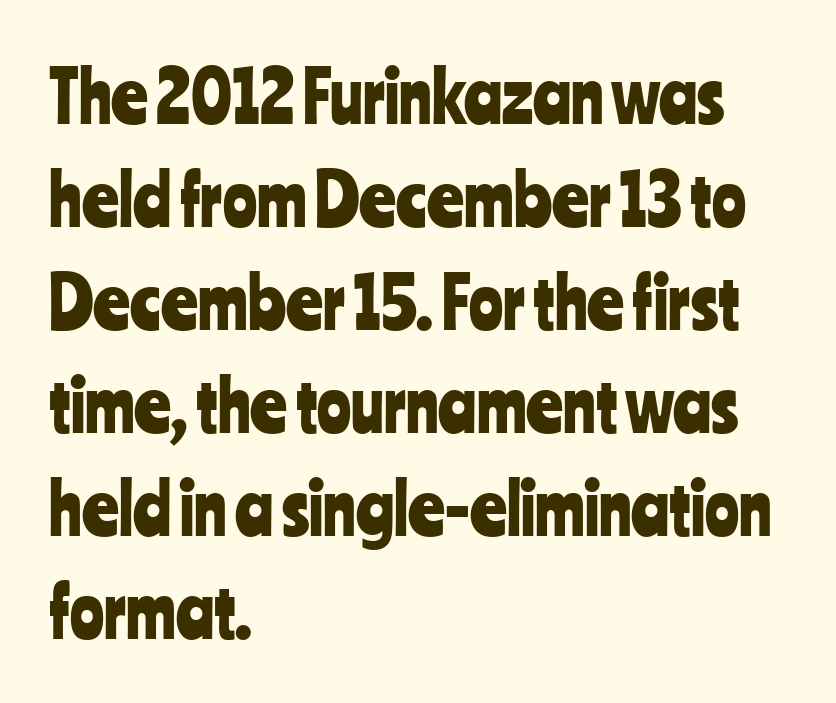
The image shows 71 px condensed sans-serif type, upright; set left-aligned, normal line spacing (1.45x), normal letter spacing, not underlined; low stroke contrast and a medium x-height.
